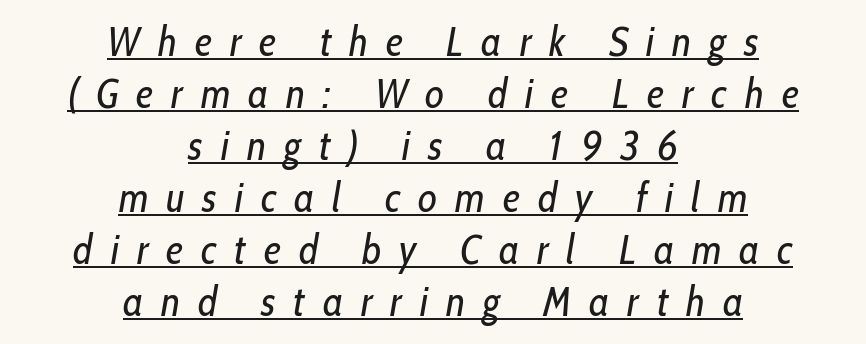
Caption: multi-line text, centered on the measure. The leading is moderate, giving the passage an even texture. The letterforms stand isolated, each surrounded by extra space. Note the varied advance widths — an 'i' is clearly narrower than an 'm'.
